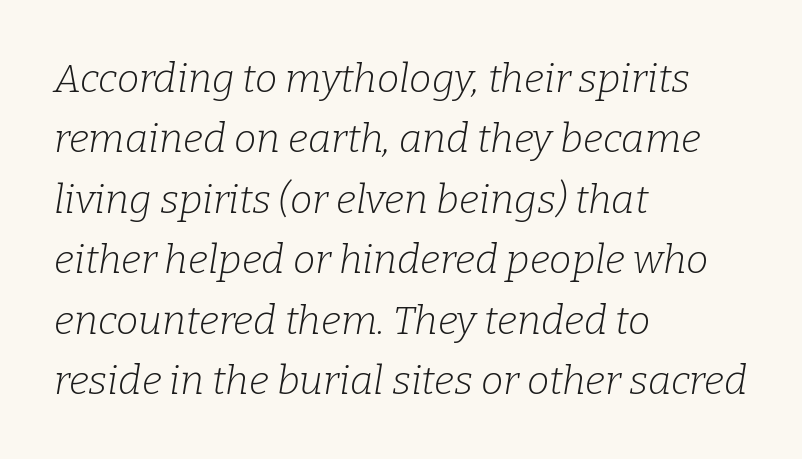
The image shows 40 px light serif type, italic (leaning right); set left-aligned, normal line spacing (1.51x), normal letter spacing, not underlined; low stroke contrast and a medium x-height.
